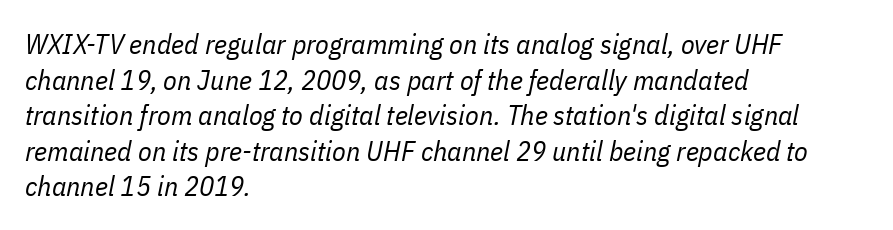
{"italic": "yes", "lean": "right", "slant_degrees": 11, "bold": "no", "weight": "regular", "width": "condensed", "stroke_contrast": "low", "x_height": "medium", "monospaced": "no", "underline": "no", "align": "left", "line_spacing": "normal", "line_spacing_ratio": 1.27, "letter_spacing": "normal", "letter_spacing_em": 0.0, "glyph_px": 28}
